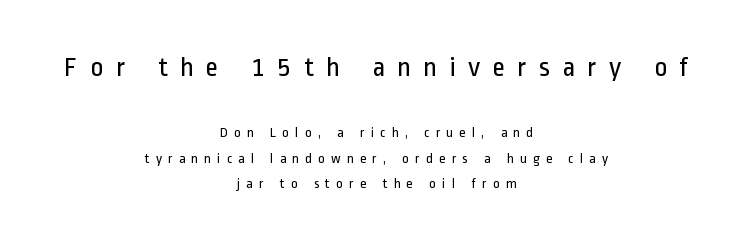
Each line is balanced around a shared central axis. Character size in the leading block exceeds that of the trailing block. Proportional: the letters do not fall into vertical columns. You can tell from the bare stems that sans-serif type was used. The face looks like a standard text weight, possibly lighter. Tall strokes in this sample are plumb rather than angled.
